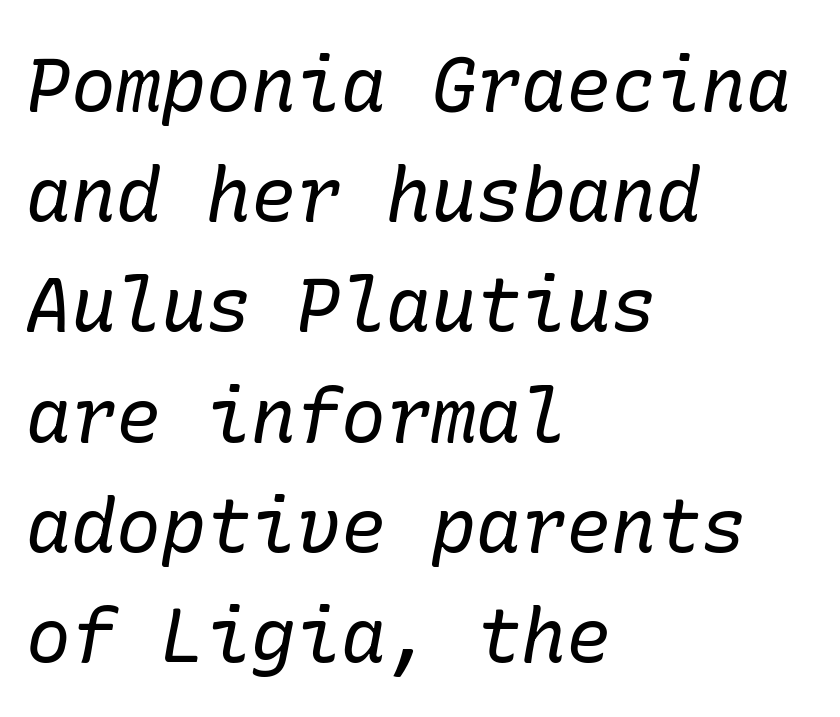
Q: Is the text bold? A: No.
Q: Is the text italic (slanted)? A: Yes, it leans right by about 10 degrees.
Q: Is the typeface a serif or a sans-serif typeface? A: Sans-serif.
Q: Is the text underlined? A: No.
Q: How is the paragraph aligned? A: Left-aligned.
Q: Is the spacing between letters normal or unusually wide? A: Normal.
Q: Is the spacing between lines tight, normal or loose? A: Normal.
Q: Width (condensed, normal, or wide)? A: Normal.
Q: Stroke contrast? A: Low.
Q: x-height? A: Medium.
